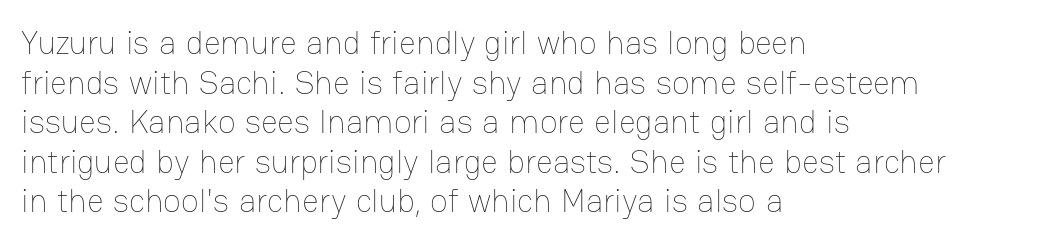
The image shows 33 px thin type, upright; set left-aligned, line spacing 1.2x, normal letter spacing, not underlined; low stroke contrast and a medium x-height.
